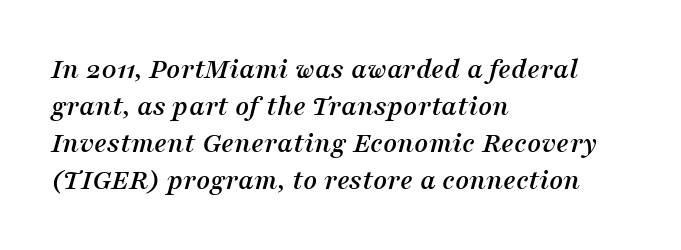
The image shows 30 px serif type, italic (leaning right); set left-aligned, line spacing 1.23x, normal letter spacing, not underlined; medium stroke contrast and a medium x-height.
